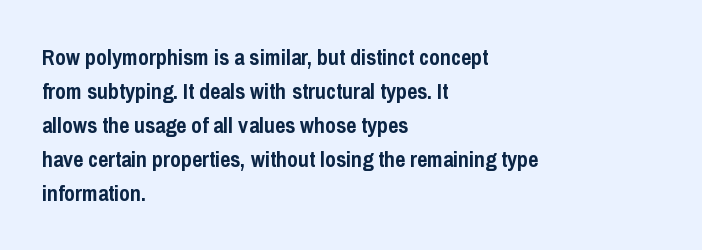
{"italic": "no", "bold": "yes", "underline": "no", "align": "left", "line_spacing": "normal", "line_spacing_ratio": 1.54, "letter_spacing": "normal", "letter_spacing_em": 0.0, "glyph_px": 22}
